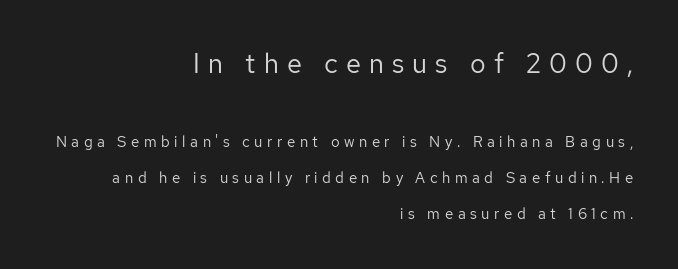
The image shows 27 px text type, upright; set right-aligned, loose line spacing (2.39x), unusually wide letter spacing (+0.3 em), not underlined; the first (top) block is 1.8x larger.
